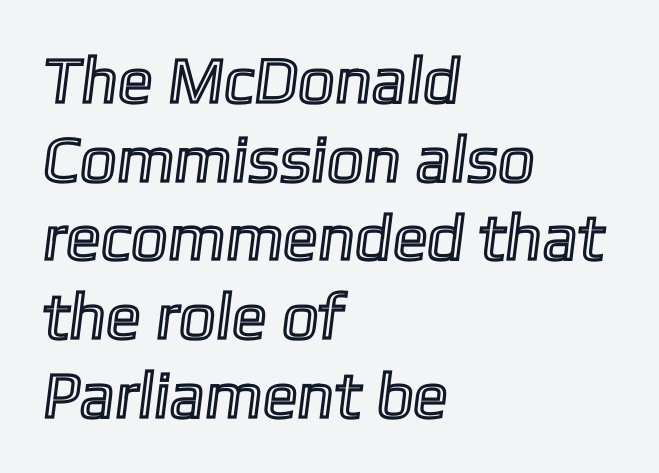
Q: Is the text underlined? A: No.
Q: How is the paragraph aligned? A: Left-aligned.
Q: Is the spacing between letters normal or unusually wide? A: Normal.
Q: Width (condensed, normal, or wide)? A: Normal.
Q: x-height? A: Medium.
Q: Monospaced? A: No.
